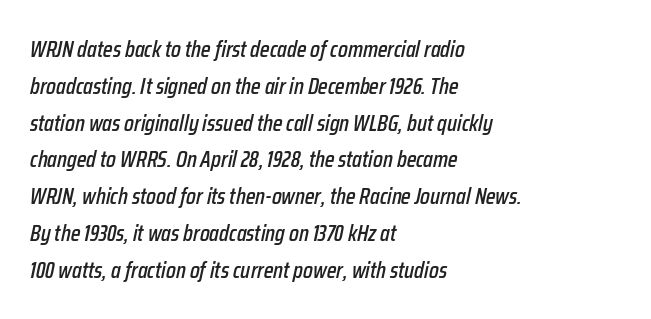
Q: Is the text italic (slanted)? A: Yes, it leans right by about 12 degrees.
Q: Is the text underlined? A: No.
Q: How is the paragraph aligned? A: Left-aligned.
Q: Is the spacing between letters normal or unusually wide? A: Normal.
Q: Is the spacing between lines tight, normal or loose? A: Normal.
